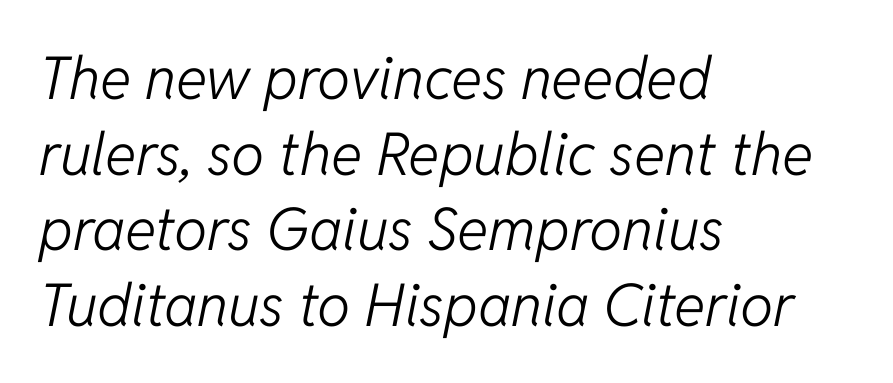
Q: Is the text bold? A: No.
Q: Is the text italic (slanted)? A: Yes, it leans right by about 11 degrees.
Q: Is the text underlined? A: No.
Q: How is the paragraph aligned? A: Left-aligned.
Q: Is the spacing between letters normal or unusually wide? A: Normal.
Q: Is the spacing between lines tight, normal or loose? A: Normal.
Q: Width (condensed, normal, or wide)? A: Normal.
Q: Stroke contrast? A: Low.
Q: x-height? A: Medium.
Q: Monospaced? A: No.
